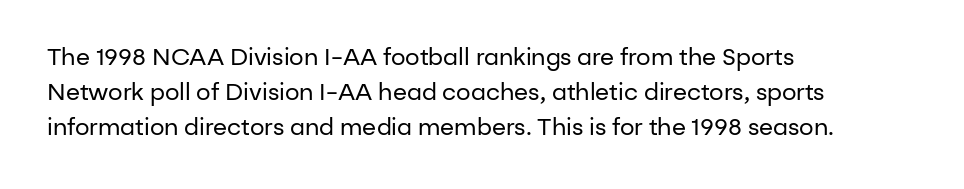
{"italic": "no", "bold": "no", "underline": "no", "align": "left", "line_spacing": "normal", "line_spacing_ratio": 1.53, "letter_spacing": "normal", "letter_spacing_em": 0.0, "glyph_px": 23}
